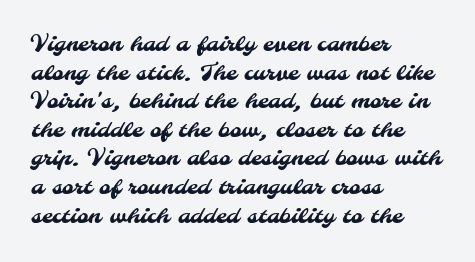
Just letters on the line, the space beneath them empty. This block has exactly the height ordinary leading produces. Letter spacing: default. These lines are set flush left with a ragged right edge.
